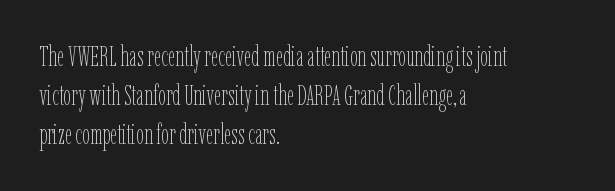
Q: Is the text bold? A: No.
Q: Is the text italic (slanted)? A: No, it is upright.
Q: Is the text underlined? A: No.
Q: How is the paragraph aligned? A: Left-aligned.
Q: Is the spacing between letters normal or unusually wide? A: Normal.
Q: Is the spacing between lines tight, normal or loose? A: Normal.
Q: Width (condensed, normal, or wide)? A: Condensed.
Q: Stroke contrast? A: Low.
Q: x-height? A: Medium.
Q: Monospaced? A: No.
